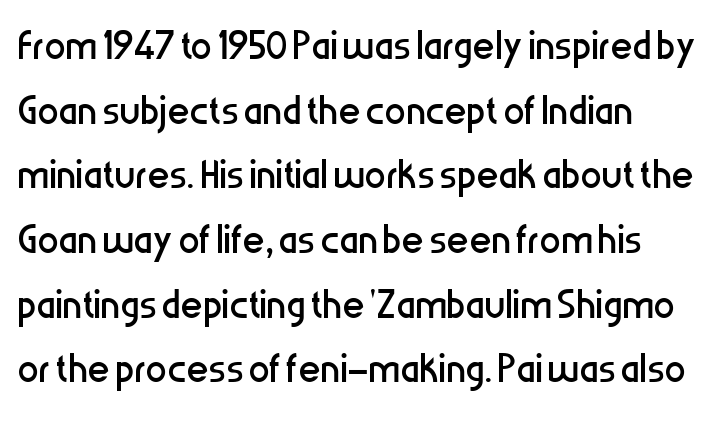
Q: Is the text bold? A: No.
Q: Is the text italic (slanted)? A: No, it is upright.
Q: Is the typeface a serif or a sans-serif typeface? A: Sans-serif.
Q: Is the text underlined? A: No.
Q: How is the paragraph aligned? A: Left-aligned.
Q: Is the spacing between letters normal or unusually wide? A: Normal.
Q: Width (condensed, normal, or wide)? A: Condensed.
Q: Stroke contrast? A: Low.
Q: x-height? A: Medium.
Q: Monospaced? A: No.
